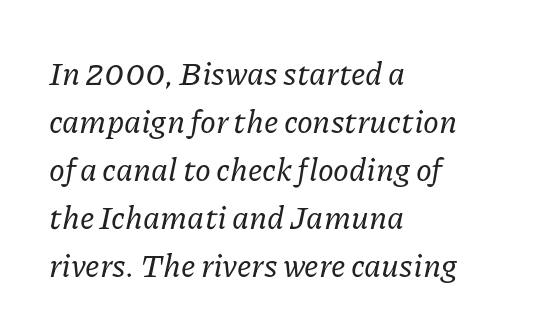
The image shows 32 px serif type, italic (leaning right); set left-aligned, normal line spacing (1.5x), normal letter spacing, not underlined; low stroke contrast and a medium x-height.
